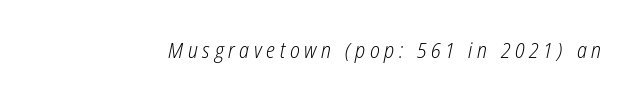
The image shows 21 px text type, italic (leaning right); set unusually wide letter spacing (+0.22 em), not underlined.
